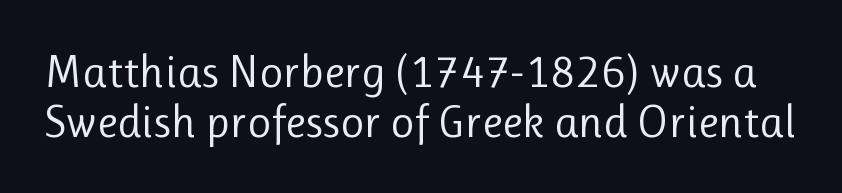
{"serif": "no", "italic": "no", "bold": "no", "weight": "regular", "width": "normal", "stroke_contrast": "low", "x_height": "medium", "monospaced": "no", "underline": "no", "line_spacing": "tight", "line_spacing_ratio": 1.08, "letter_spacing": "normal", "letter_spacing_em": 0.0, "glyph_px": 46}
